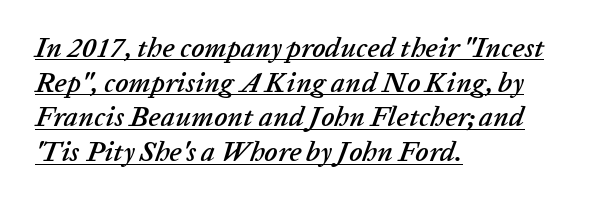
The image shows 28 px text type, italic (leaning right); set left-aligned, line spacing 1.24x, normal letter spacing, underlined; low stroke contrast and a medium x-height.
